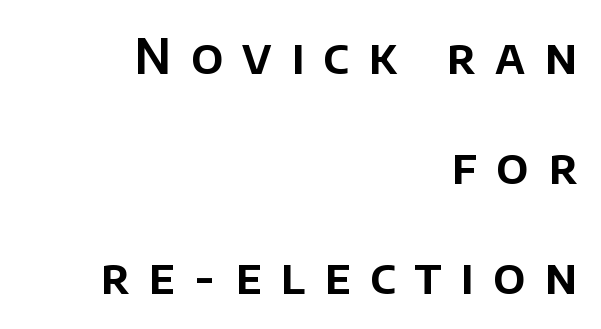
{"serif": "no", "italic": "no", "width": "normal", "stroke_contrast": "low", "x_height": "large", "monospaced": "no", "underline": "no", "align": "right", "line_spacing": "loose", "line_spacing_ratio": 2.29, "letter_spacing": "wide", "letter_spacing_em": 0.4, "glyph_px": 48}
